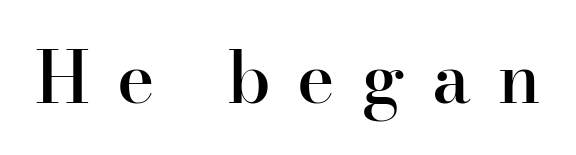
Q: Is the text bold? A: Semi-bold.
Q: Is the text italic (slanted)? A: No, it is upright.
Q: Is the typeface a serif or a sans-serif typeface? A: Serif.
Q: Is the text underlined? A: No.
Q: Is the spacing between letters normal or unusually wide? A: Unusually wide.
Q: Width (condensed, normal, or wide)? A: Normal.
Q: Stroke contrast? A: High.
Q: x-height? A: Small.
Q: Monospaced? A: No.
